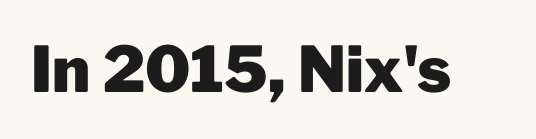
Set as a true bold cut, around the 700 mark. The typography opts for an upright posture over an oblique one. Check where the strokes stop: nothing finishes them off — pure sans. Spacing verdict: proportional, widths tailored to each character.
